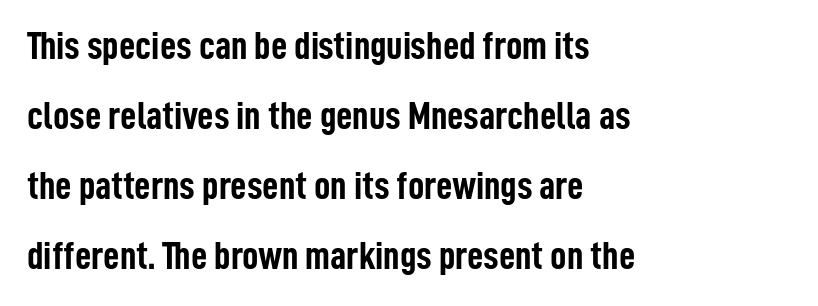
Posture: vertical. The setting favours the left margin, as ordinary paragraphs usually do. Each letter keeps its own natural width here, so spacing adapts to shape. The designer went with a sans here, leaving each stem footless. Tracking here is standard; glyphs follow each other at the usual distance. Clear beneath every line of the passage.
